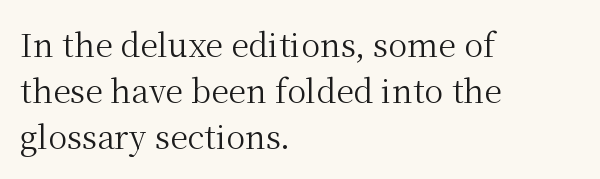
The image shows 32 px regular-weight serif type, upright; set left-aligned, normal line spacing (1.43x), normal letter spacing, not underlined; medium stroke contrast and a medium x-height.
